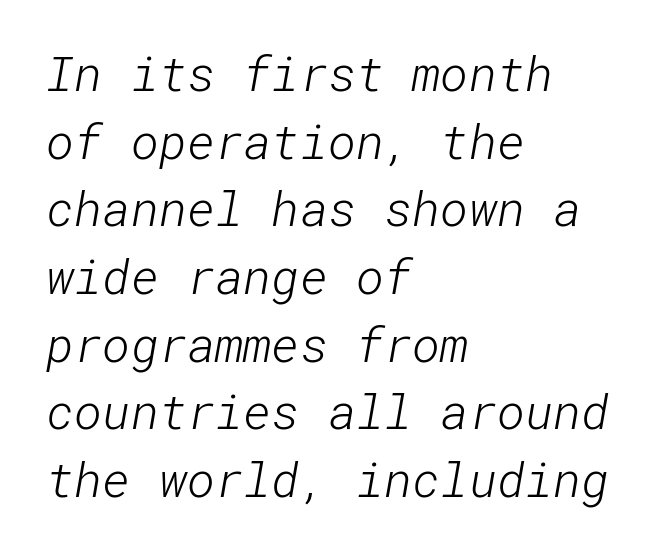
Vertical stems look standard width or narrower in stroke. Quick note: underline off. The rendering uses a moderate line-height, typical for paragraphs. The compositor pushed each line to the left boundary. What stands out about the letter spacing? Nothing — it is the standard amount. Stroke terminals: plain, sans-serif.
